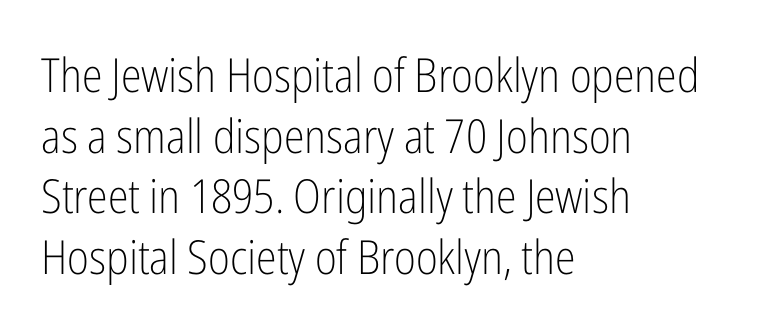
The image shows 47 px light, condensed sans-serif type, upright; set left-aligned, normal line spacing (1.29x), normal letter spacing, not underlined; low stroke contrast and a medium x-height.
